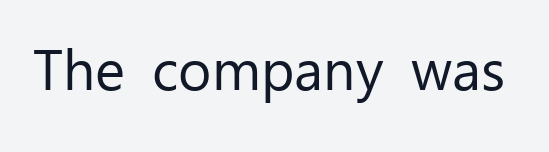
{"serif": "no", "italic": "no", "bold": "no", "weight": "regular", "width": "normal", "stroke_contrast": "low", "x_height": "medium", "monospaced": "no", "underline": "no", "letter_spacing": "normal", "letter_spacing_em": 0.0, "glyph_px": 57}
